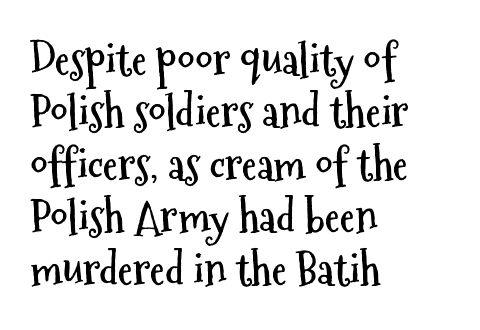
The image shows 43 px semibold, condensed sans-serif type, upright; set left-aligned, line spacing 1.22x, normal letter spacing, not underlined; medium stroke contrast and a medium x-height.
